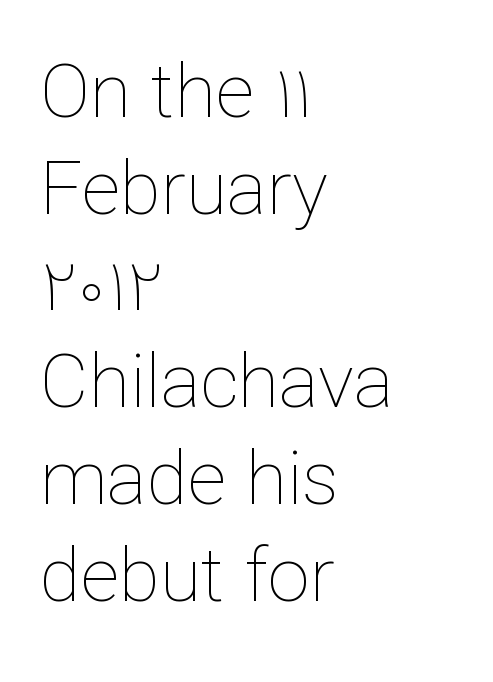
{"italic": "no", "bold": "no", "weight": "thin", "width": "normal", "stroke_contrast": "low", "x_height": "medium", "monospaced": "no", "underline": "no", "align": "left", "line_spacing": "normal", "line_spacing_ratio": 1.29, "letter_spacing": "normal", "letter_spacing_em": 0.0, "glyph_px": 75}
